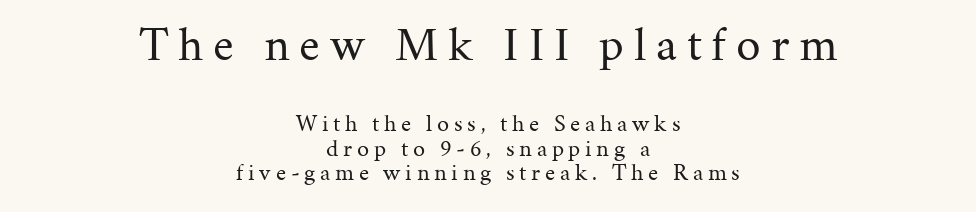
The image shows 49 px regular-weight serif type, upright; set centered, tight line spacing (1.02x), unusually wide letter spacing (+0.2 em), not underlined; the first (top) block is 2.04x larger; medium stroke contrast and a medium x-height.
